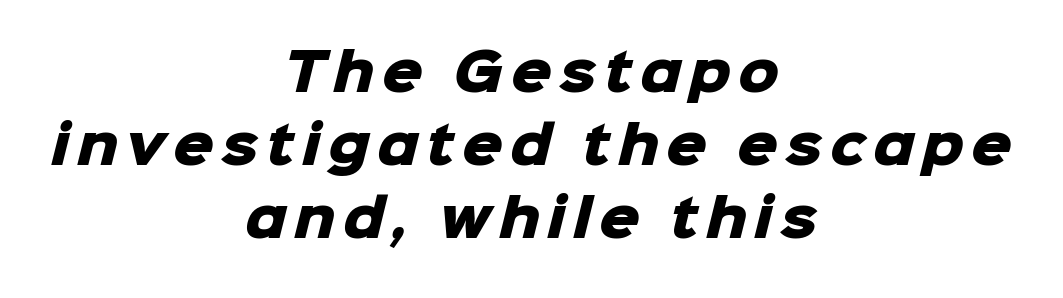
The designer went with a sans here, leaving each stem footless. Regarding leading, the lines here are spaced in the standard way. Heft: maximum for text — a bold. Nobody drew a line under any word here.
